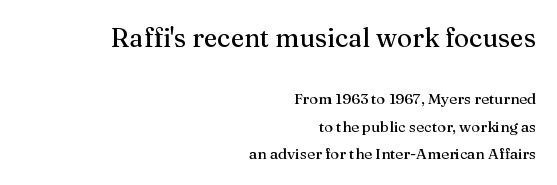
Each row of text sits above clean, open space. Line endings align vertically; line beginnings do not. In terms of posture, this sample is upright. Does the bottom block carry the larger type? No, the top block does. These lines keep a tight, regular rhythm from letter to letter.
